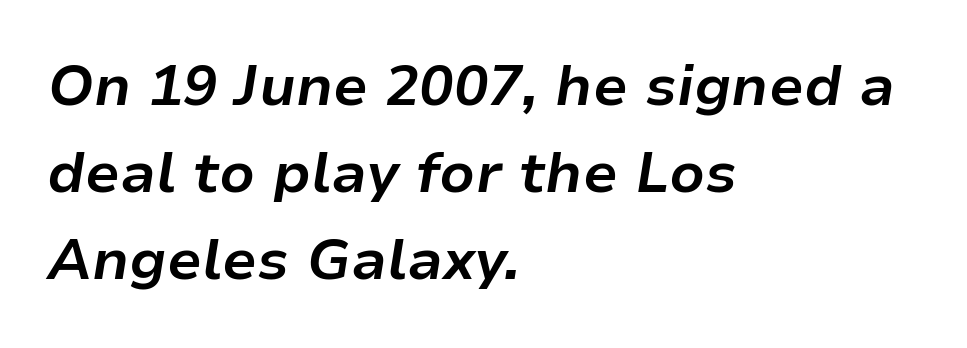
Regular leading. Between one letter and the next there's only the usual sliver of space. Honestly, there is no underline to notice here at all. Emphasis by weight is at full strength: bold.
